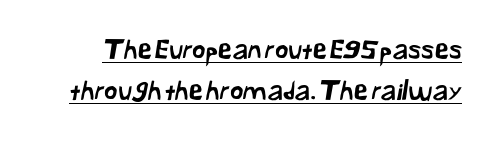
{"underline": "yes", "line_spacing": "normal", "line_spacing_ratio": 1.59, "letter_spacing": "normal", "letter_spacing_em": 0.0, "glyph_px": 26}
